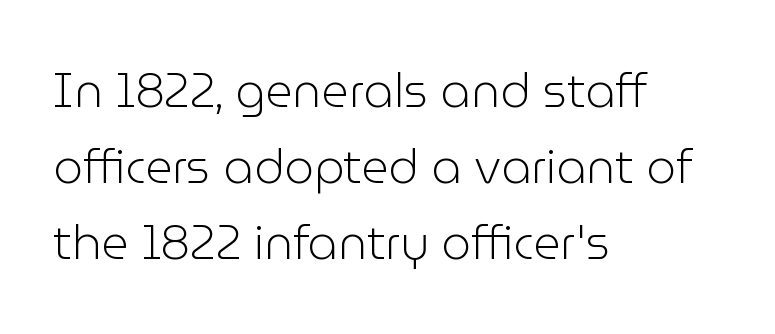
A typesetter would call this leading conventional body-copy spacing. Type style note: lacks serifs. Caption: multi-line text, flush left, ragged right. Ink coverage per letter is moderate at most. Here the designer chose a conventional face with non-uniform glyph widths.
